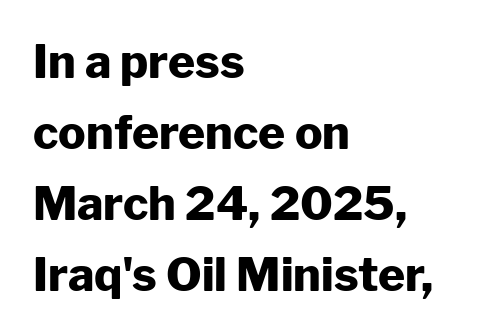
{"serif": "no", "italic": "no", "bold": "yes", "weight": "heavy", "width": "normal", "stroke_contrast": "low", "x_height": "medium", "monospaced": "no", "underline": "no", "align": "left", "line_spacing": "normal", "line_spacing_ratio": 1.54, "letter_spacing": "normal", "letter_spacing_em": 0.0, "glyph_px": 46}
